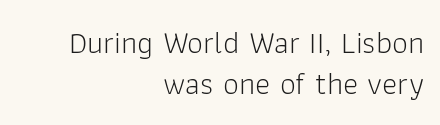
Q: Is the text bold? A: No.
Q: Is the text italic (slanted)? A: No, it is upright.
Q: Is the typeface a serif or a sans-serif typeface? A: Sans-serif.
Q: Is the text underlined? A: No.
Q: How is the paragraph aligned? A: Right-aligned.
Q: Is the spacing between letters normal or unusually wide? A: Normal.
Q: Is the spacing between lines tight, normal or loose? A: Normal.
Q: Width (condensed, normal, or wide)? A: Normal.
Q: Stroke contrast? A: Low.
Q: x-height? A: Medium.
Q: Monospaced? A: No.
